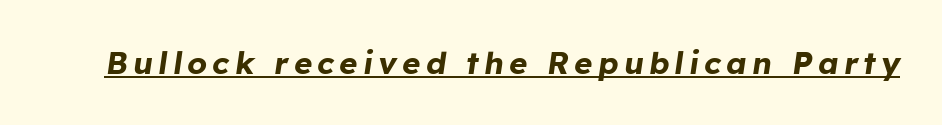
An italicized treatment has been applied to the whole sample. You could not count columns in this text — the font is proportionally spaced. Heft: maximum for text — a bold. Students, observe the line beneath the letters — that is underlining.
